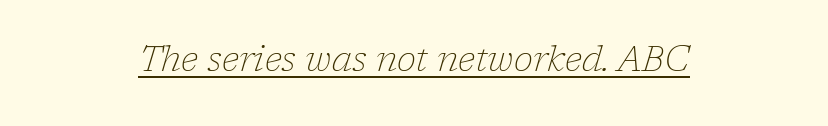
The image shows 35 px thin serif type, italic (leaning right); set centered, normal letter spacing, underlined; low stroke contrast and a medium x-height.
